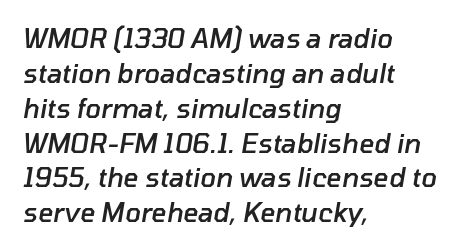
Q: Is the text bold? A: Semi-bold.
Q: Is the text italic (slanted)? A: Yes, it leans right by about 10 degrees.
Q: Is the text underlined? A: No.
Q: How is the paragraph aligned? A: Left-aligned.
Q: Is the spacing between letters normal or unusually wide? A: Normal.
Q: Is the spacing between lines tight, normal or loose? A: Normal.
